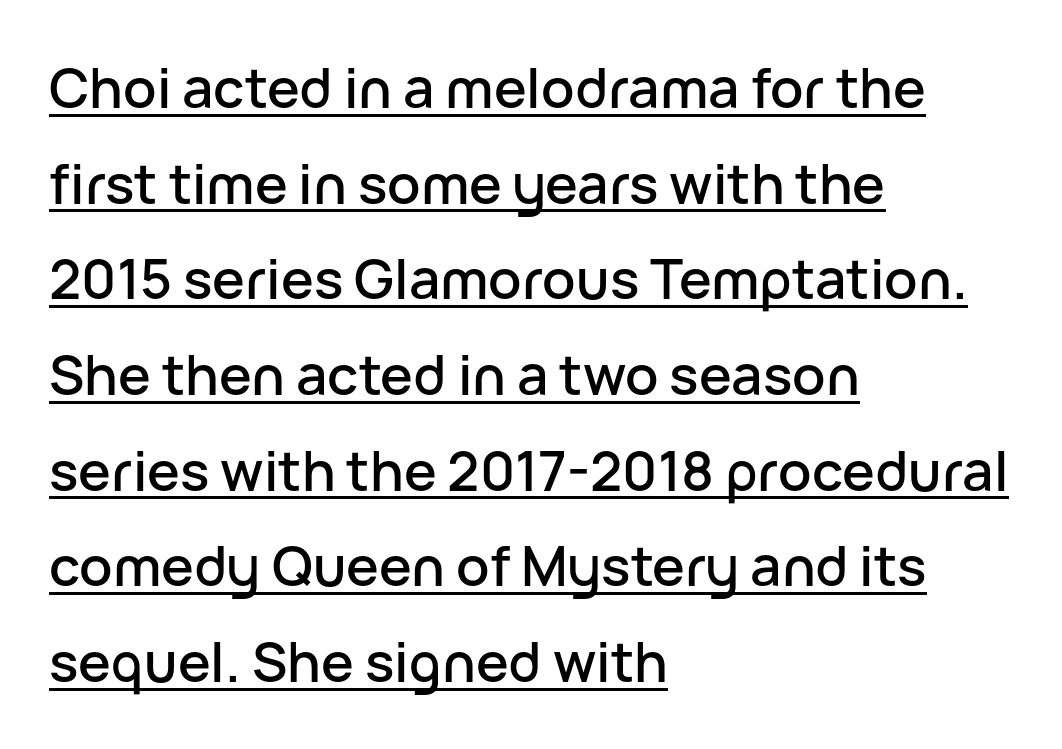
{"serif": "no", "italic": "no", "width": "normal", "stroke_contrast": "low", "x_height": "medium", "monospaced": "no", "underline": "yes", "align": "left", "line_spacing_ratio": 1.74, "letter_spacing": "normal", "letter_spacing_em": 0.0, "glyph_px": 55}
